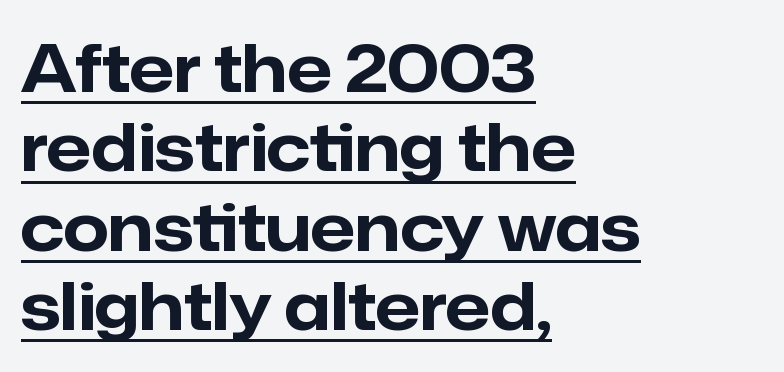
Q: Is the text bold? A: Yes.
Q: Is the text italic (slanted)? A: No, it is upright.
Q: Is the typeface a serif or a sans-serif typeface? A: Sans-serif.
Q: Is the text underlined? A: Yes.
Q: How is the paragraph aligned? A: Left-aligned.
Q: Is the spacing between letters normal or unusually wide? A: Normal.
Q: Width (condensed, normal, or wide)? A: Normal.
Q: Stroke contrast? A: Low.
Q: x-height? A: Medium.
Q: Monospaced? A: No.
